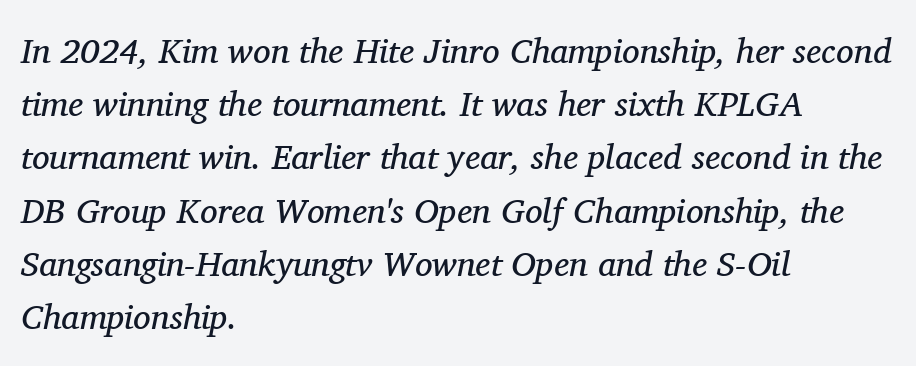
Q: Is the text bold? A: No.
Q: Is the text italic (slanted)? A: Yes, it leans right by about 11 degrees.
Q: Is the typeface a serif or a sans-serif typeface? A: Serif.
Q: Is the text underlined? A: No.
Q: How is the paragraph aligned? A: Left-aligned.
Q: Is the spacing between letters normal or unusually wide? A: Normal.
Q: Is the spacing between lines tight, normal or loose? A: Normal.
Q: Width (condensed, normal, or wide)? A: Normal.
Q: Stroke contrast? A: Medium.
Q: x-height? A: Medium.
Q: Monospaced? A: No.
